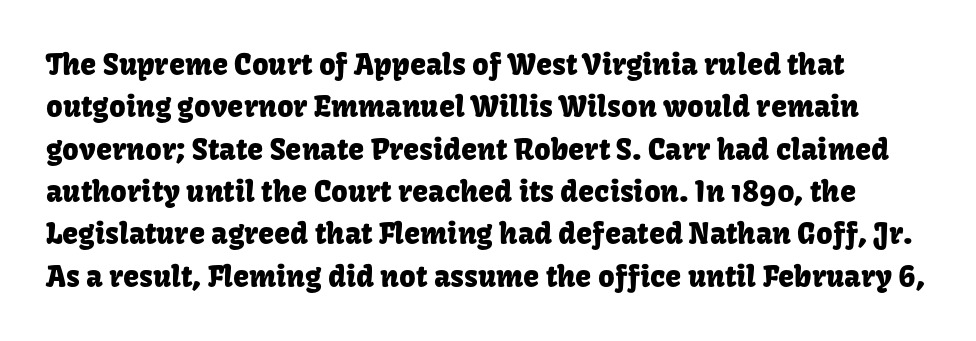
{"serif": "no", "italic": "no", "width": "normal", "stroke_contrast": "low", "x_height": "medium", "monospaced": "no", "underline": "no", "line_spacing": "normal", "line_spacing_ratio": 1.46, "letter_spacing": "normal", "letter_spacing_em": 0.0, "glyph_px": 29}
